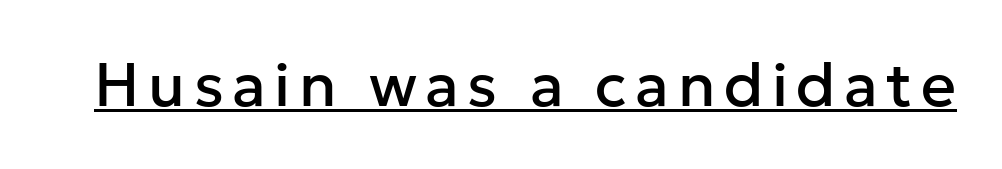
{"serif": "no", "italic": "no", "width": "normal", "stroke_contrast": "low", "x_height": "medium", "monospaced": "no", "underline": "yes", "glyph_px": 61}
